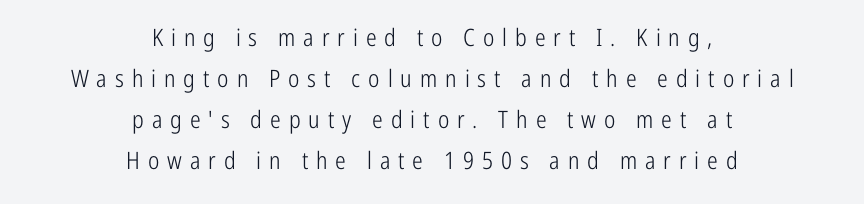
Q: Is the text bold? A: No.
Q: Is the text italic (slanted)? A: No, it is upright.
Q: Is the text underlined? A: No.
Q: How is the paragraph aligned? A: Centered.
Q: Is the spacing between letters normal or unusually wide? A: Unusually wide.
